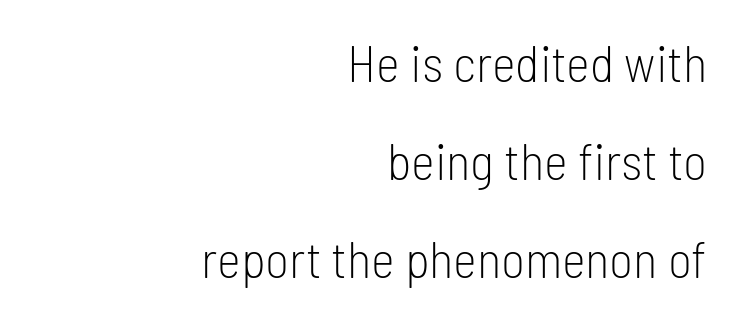
Q: Is the text bold? A: No.
Q: Is the text italic (slanted)? A: No, it is upright.
Q: Is the typeface a serif or a sans-serif typeface? A: Sans-serif.
Q: Is the text underlined? A: No.
Q: How is the paragraph aligned? A: Right-aligned.
Q: Is the spacing between letters normal or unusually wide? A: Normal.
Q: Is the spacing between lines tight, normal or loose? A: Loose.
Q: Width (condensed, normal, or wide)? A: Condensed.
Q: Stroke contrast? A: Low.
Q: x-height? A: Medium.
Q: Monospaced? A: No.
